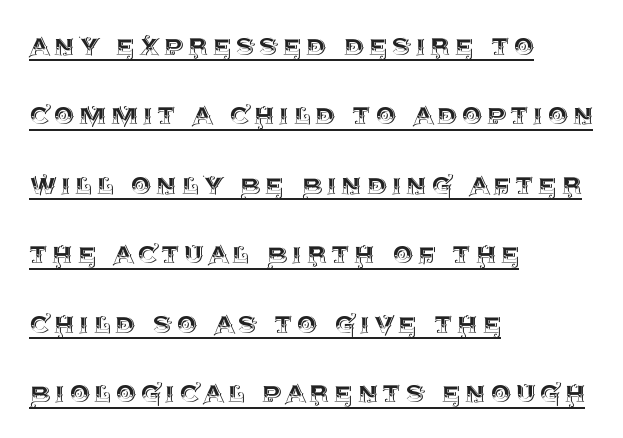
This block would shrink considerably if given ordinary leading; it's expanded now. This sample is left-justified, so line endings fall wherever the words run out. You can tell it's not italic because the verticals are truly vertical. Notice how a bar underscores the lettering throughout. The passage shown is typed in a proportional face where columns would drift.
